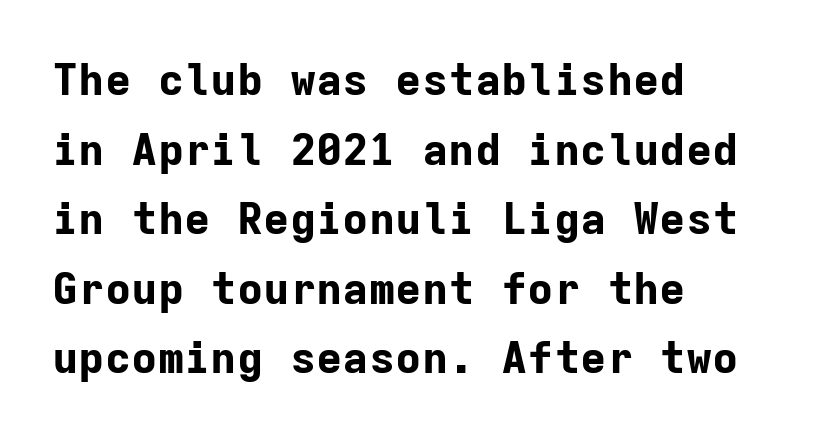
Q: Is the text bold? A: Yes.
Q: Is the text italic (slanted)? A: No, it is upright.
Q: Is the typeface a serif or a sans-serif typeface? A: Sans-serif.
Q: Is the text underlined? A: No.
Q: How is the paragraph aligned? A: Left-aligned.
Q: Is the spacing between letters normal or unusually wide? A: Normal.
Q: Is the spacing between lines tight, normal or loose? A: Normal.
Q: Width (condensed, normal, or wide)? A: Normal.
Q: Stroke contrast? A: Low.
Q: x-height? A: Medium.
Q: Monospaced? A: Yes.
